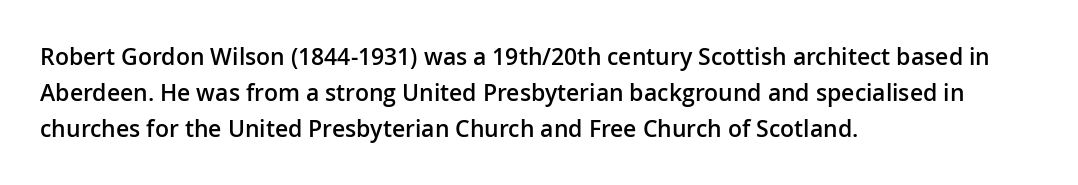
{"italic": "no", "bold": "semi", "underline": "no", "align": "left", "line_spacing": "normal", "line_spacing_ratio": 1.57, "letter_spacing": "normal", "letter_spacing_em": 0.0, "glyph_px": 23}
